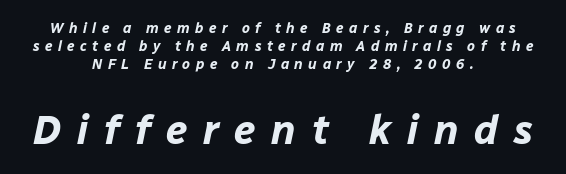
Q: Is the text bold? A: Yes.
Q: Is the text italic (slanted)? A: Yes, it leans right by about 12 degrees.
Q: Is the text underlined? A: No.
Q: How is the paragraph aligned? A: Centered.
Q: Is the spacing between letters normal or unusually wide? A: Unusually wide.
Q: Is the spacing between lines tight, normal or loose? A: Normal.
Q: Which block of text is set in a larger size, the first (top) or the second (bottom)? A: The second (bottom) one.
Q: Width (condensed, normal, or wide)? A: Normal.
Q: Stroke contrast? A: Low.
Q: x-height? A: Medium.
Q: Monospaced? A: No.
